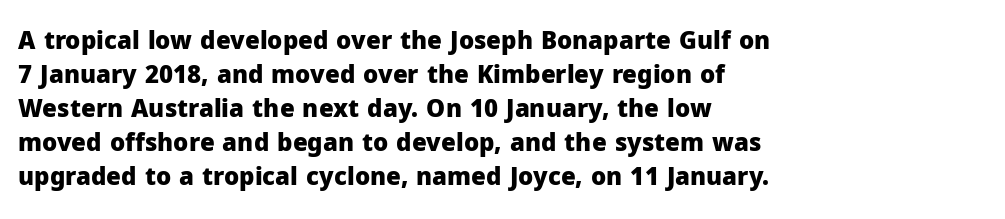
Q: Is the text bold? A: Yes.
Q: Is the text italic (slanted)? A: No, it is upright.
Q: Is the text underlined? A: No.
Q: How is the paragraph aligned? A: Left-aligned.
Q: Is the spacing between letters normal or unusually wide? A: Normal.
Q: Is the spacing between lines tight, normal or loose? A: Normal.
